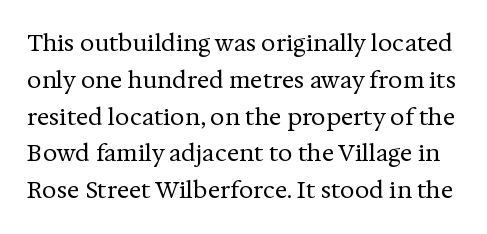
{"italic": "no", "bold": "no", "underline": "no", "line_spacing": "normal", "line_spacing_ratio": 1.6, "letter_spacing": "normal", "letter_spacing_em": 0.0, "glyph_px": 23}
